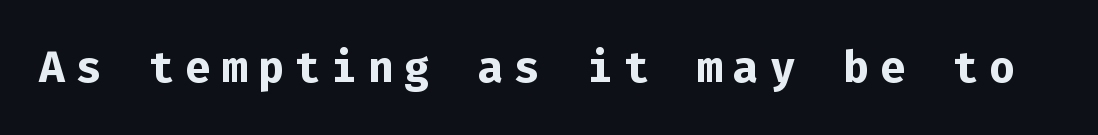
Look at the stroke-to-counter ratio: heavy, a bold. Designer's note — italics off, roman on. The face used here is rendered with a markedly widened letterfit. Spacing verdict: monospaced, one width for all characters. Letterform terminals end flat and unadorned throughout the passage. Plain, unruled lines of type.
